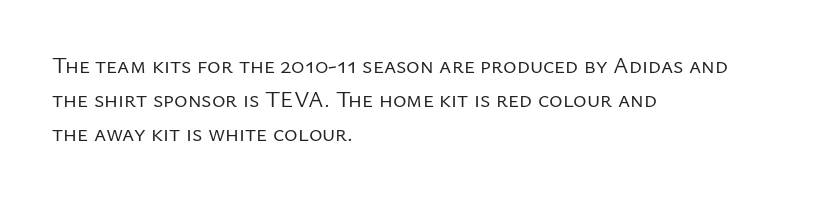
Just letters on the line, the space beneath them empty. Evenly set lines give the paragraph a standard silhouette. Heft: none added — not bold. Notice how the passage keeps a crisp vertical edge on the left only. No extra tracking has been applied to these lines. A roman cut, with each character standing at attention.
